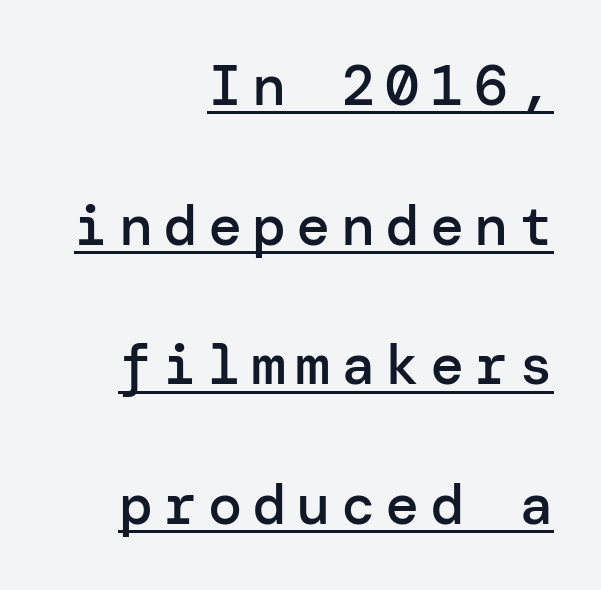
Nothing sits at the stroke ends, so this counts as sans-serif. The lines are spread far apart with generous leading. When letters stand straight like this, we call the style roman or upright. A rule runs beneath these lines of type. Leftover space on each line is placed entirely before the opening word.
